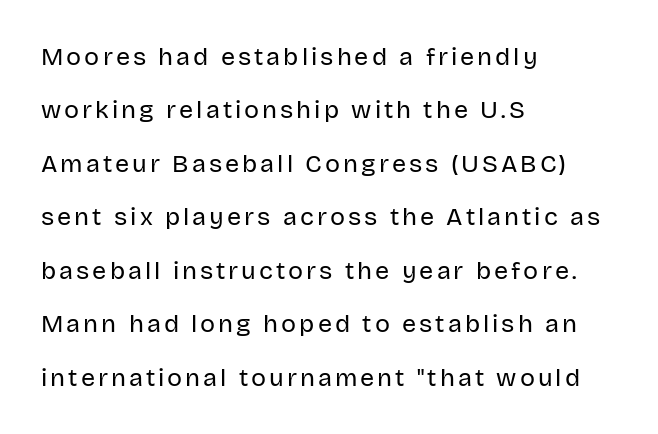
Notice how the passage keeps a crisp vertical edge on the left only. Descenders are the only things crossing below the line. Stems and bowls with no extra thickness — not bold. The space between consecutive lines is lavish.
